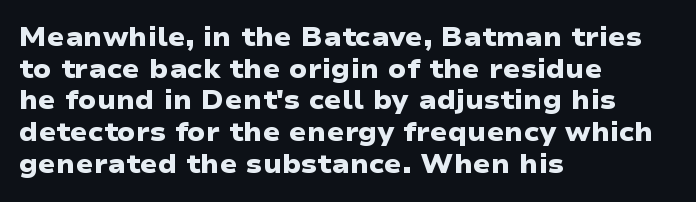
Q: Is the text bold? A: Yes.
Q: Is the text underlined? A: No.
Q: How is the paragraph aligned? A: Left-aligned.
Q: Is the spacing between letters normal or unusually wide? A: Normal.
